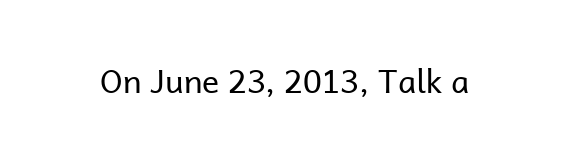
The image shows 32 px regular-weight sans-serif type, upright; set normal letter spacing, not underlined; low stroke contrast and a medium x-height.
